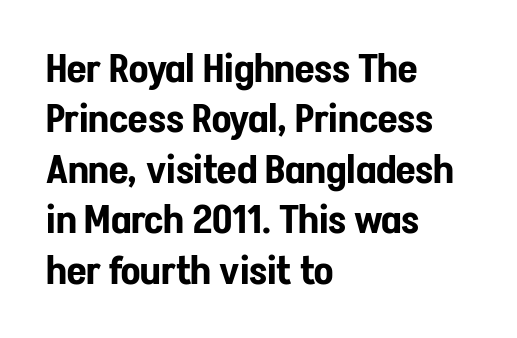
{"serif": "no", "italic": "no", "width": "condensed", "stroke_contrast": "low", "x_height": "medium", "monospaced": "no", "underline": "no", "align": "left", "line_spacing": "normal", "line_spacing_ratio": 1.26, "letter_spacing": "normal", "letter_spacing_em": 0.0, "glyph_px": 40}
